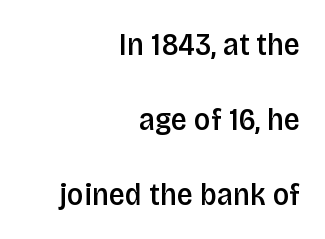
{"serif": "no", "italic": "no", "bold": "semi", "weight": "semibold", "width": "condensed", "stroke_contrast": "low", "x_height": "large", "monospaced": "no", "underline": "no", "align": "right", "line_spacing": "loose", "line_spacing_ratio": 2.34, "letter_spacing": "normal", "letter_spacing_em": 0.0, "glyph_px": 32}
